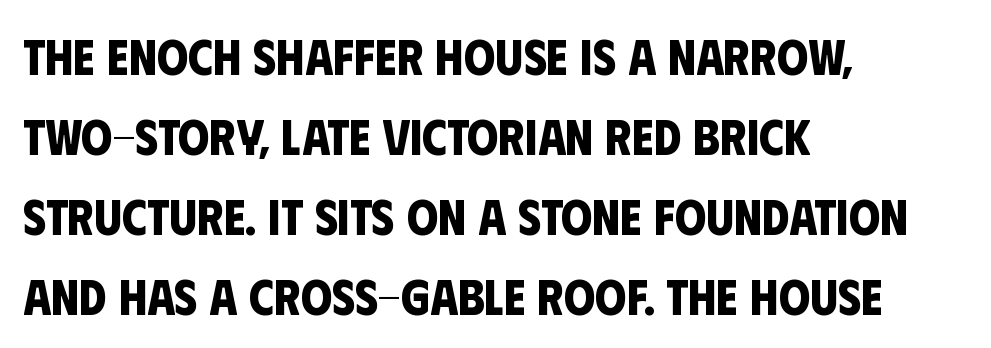
The letterforms sit shoulder to shoulder at normal distance. Classification — sans serif. Weight check: bold — yes, fully. The gap between lines stays unmarked. Varying glyph widths throughout — classic text-font behaviour.
